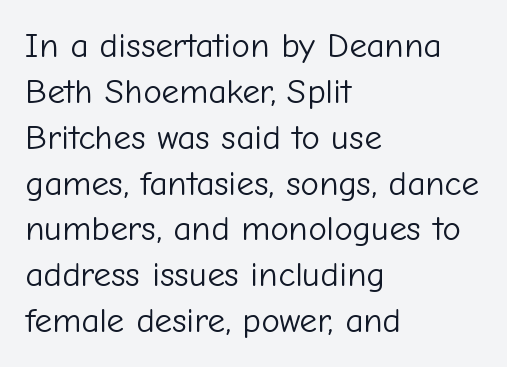
{"serif": "no", "italic": "no", "bold": "no", "weight": "light", "width": "normal", "stroke_contrast": "low", "x_height": "medium", "monospaced": "no", "underline": "no", "align": "left", "line_spacing": "normal", "line_spacing_ratio": 1.31, "letter_spacing": "normal", "letter_spacing_em": 0.0, "glyph_px": 35}
